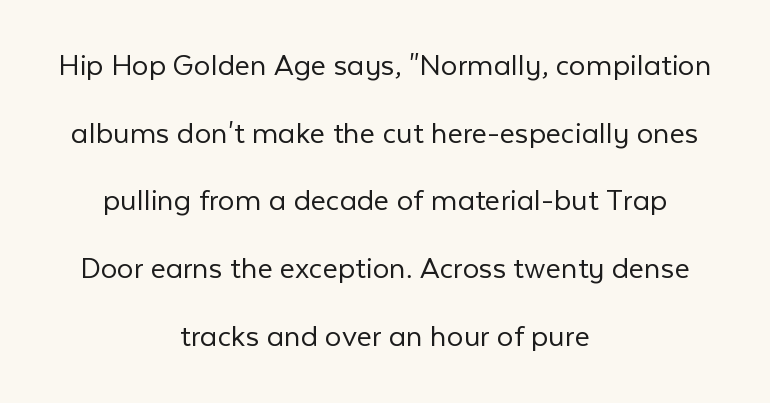
{"serif": "no", "italic": "no", "bold": "no", "weight": "light", "width": "normal", "stroke_contrast": "low", "x_height": "medium", "monospaced": "no", "underline": "no", "align": "center", "line_spacing": "loose", "line_spacing_ratio": 2.05, "letter_spacing": "normal", "letter_spacing_em": 0.0, "glyph_px": 33}
